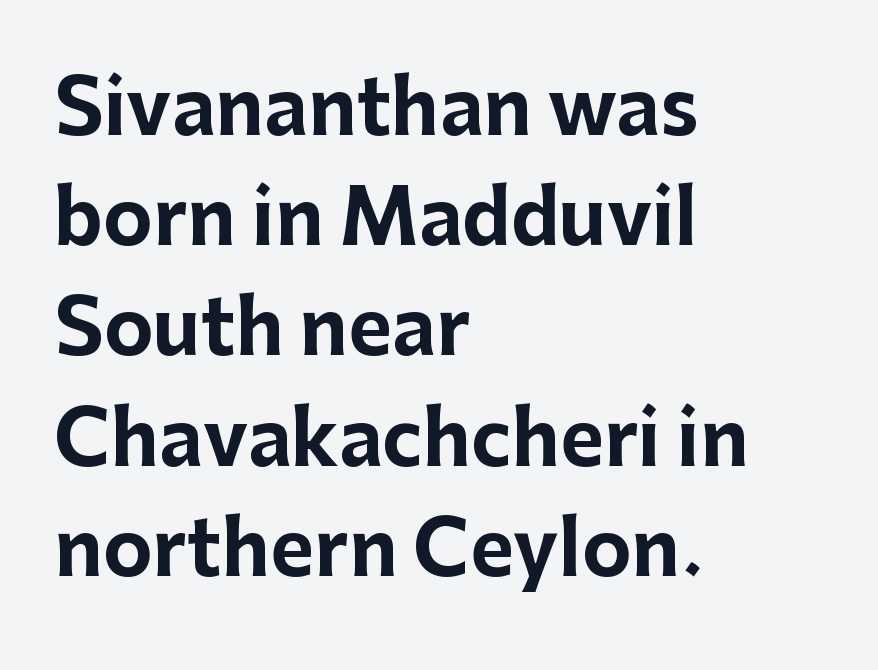
The lettering stays uniformly vertical, giving the passage a roman look. How are the letters spaced? Ordinarily, with no added tracking. Each row of text sits above clean, open space. If you measured baseline to baseline, you'd find a middling distance. Note the varied advance widths — an 'i' is clearly narrower than an 'm'.
